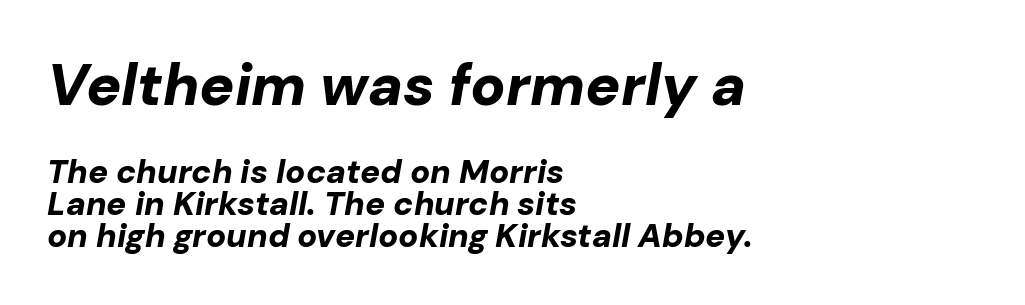
Nobody drew a line under any word here. The lettering tilts uniformly, giving the passage an italic look. You'd pick this weight for a headline — it's a proper bold. Nothing unusual about the tracking: characters are spaced as the font intends. Notice how descenders almost collide with the ascenders below — that's tight leading.
